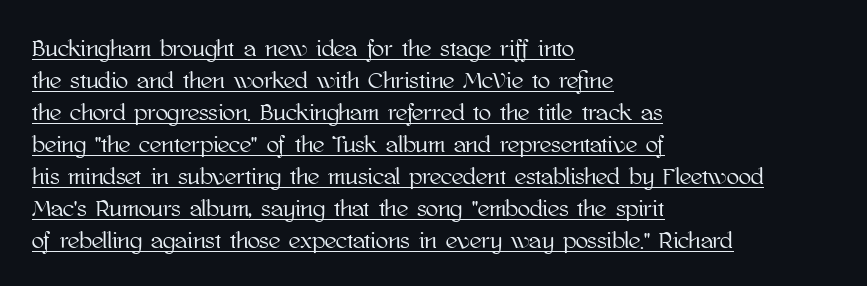
Q: Is the text italic (slanted)? A: No, it is upright.
Q: Is the text underlined? A: Yes.
Q: How is the paragraph aligned? A: Left-aligned.
Q: Is the spacing between letters normal or unusually wide? A: Normal.
Q: Is the spacing between lines tight, normal or loose? A: Normal.
